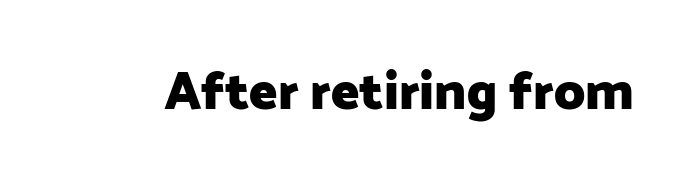
The image shows 53 px heavy sans-serif type, upright; set normal letter spacing, not underlined; low stroke contrast and a medium x-height.
